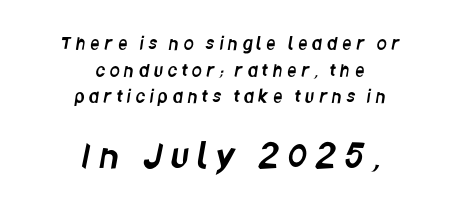
The image shows 32 px condensed sans-serif type; set centered, normal line spacing (1.67x), unusually wide letter spacing (+0.32 em), not underlined; the second (bottom) block is 2.0x larger; low stroke contrast and a large x-height.
